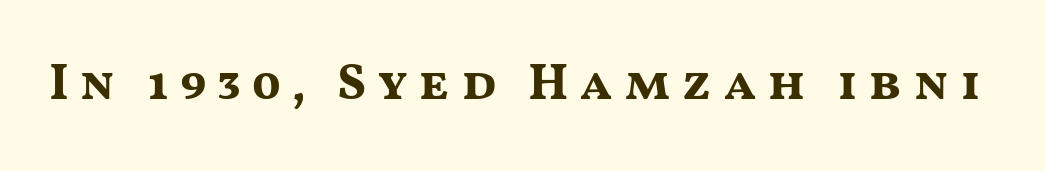
{"serif": "no", "italic": "no", "bold": "yes", "weight": "bold", "width": "wide", "stroke_contrast": "medium", "x_height": "medium", "monospaced": "no", "underline": "no", "letter_spacing": "wide", "letter_spacing_em": 0.2, "glyph_px": 52}
